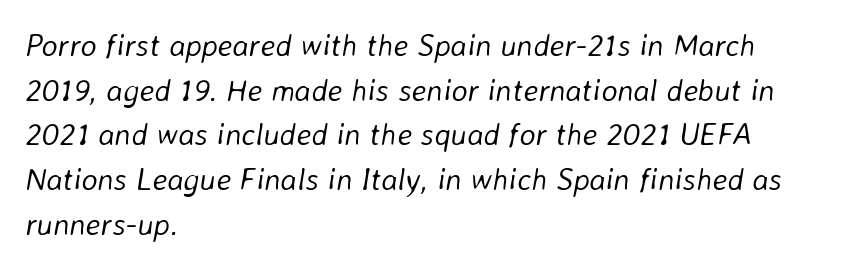
{"italic": "yes", "lean": "right", "slant_degrees": 8, "bold": "no", "weight": "light", "width": "normal", "stroke_contrast": "low", "x_height": "medium", "monospaced": "no", "underline": "no", "align": "left", "line_spacing": "normal", "line_spacing_ratio": 1.44, "letter_spacing": "normal", "letter_spacing_em": 0.0, "glyph_px": 31}
